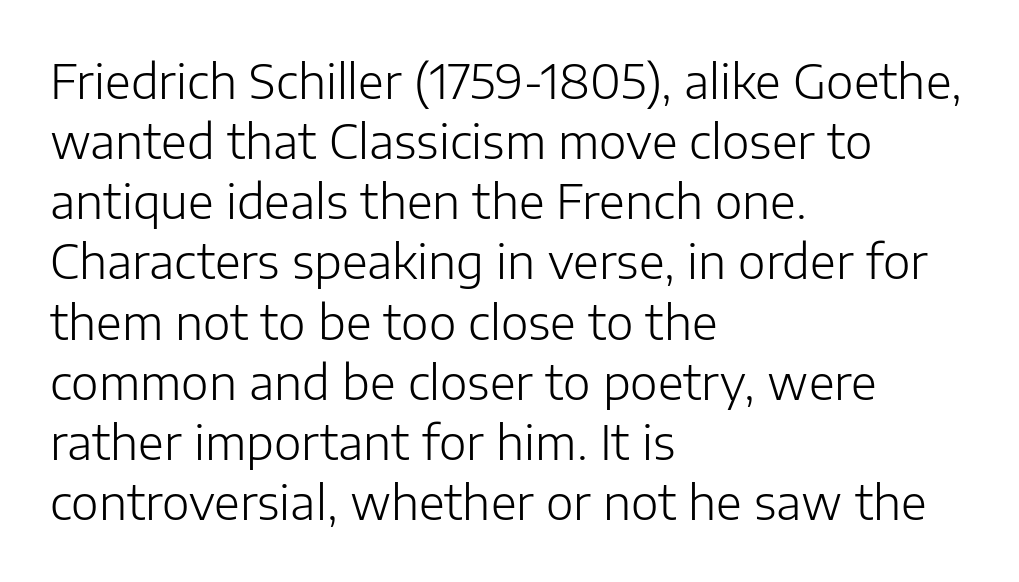
Posture: vertical. Only glyphs here, with clear space below each row. Tracking here is standard; glyphs follow each other at the usual distance. Varying glyph widths throughout — classic text-font behaviour.
